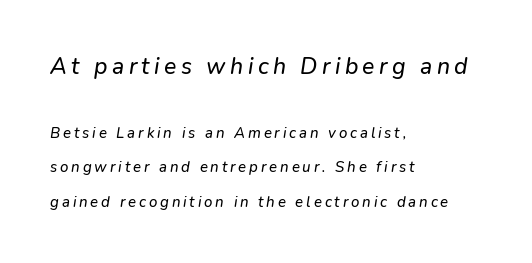
Which chunk is bigger? The first one — the top block dwarfs the bottom. Type without underlining. The typography opts for an oblique posture over an upright one. If you drew a ruler down the left edge, every line would touch it. You could fit nearly another row in the gap between these rows.
